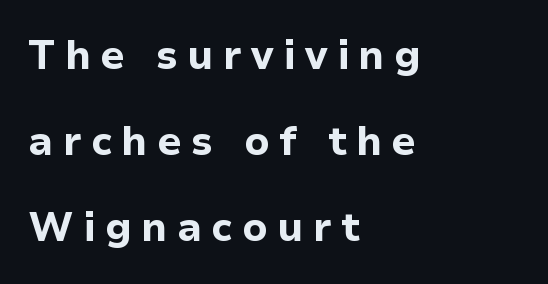
Plenty of ink on the page — the face is bold. Short note: letters widely spaced. Alignment: flush left. The string is rendered with underlining switched off. A great deal of white space separates one row of letters from the next. Is this a fixed-width face? No — the glyphs have proportional, varying widths.
